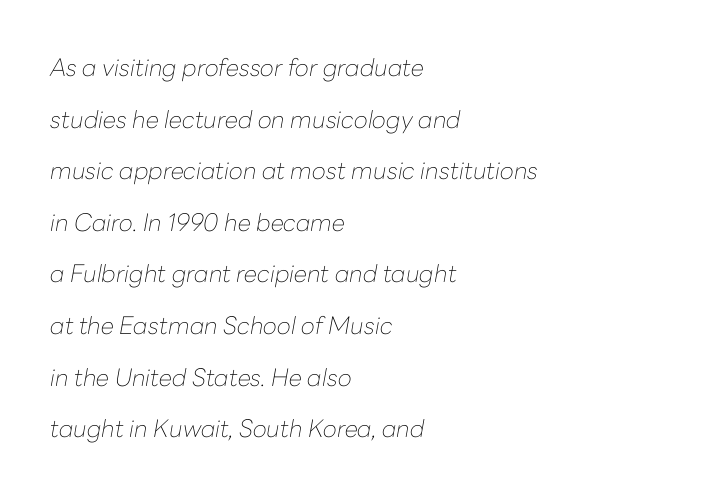
The image shows 24 px text type, italic (leaning right); set left-aligned, loose line spacing (2.15x), normal letter spacing, not underlined.
